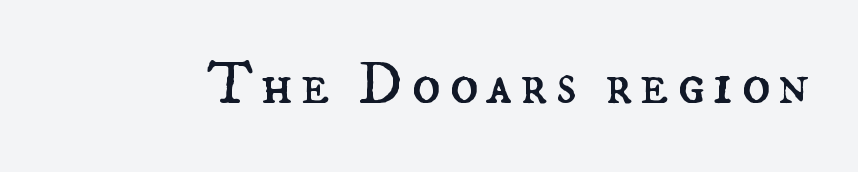
{"italic": "no", "bold": "no", "weight": "regular", "width": "normal", "stroke_contrast": "medium", "x_height": "small", "monospaced": "no", "underline": "no", "glyph_px": 60}
